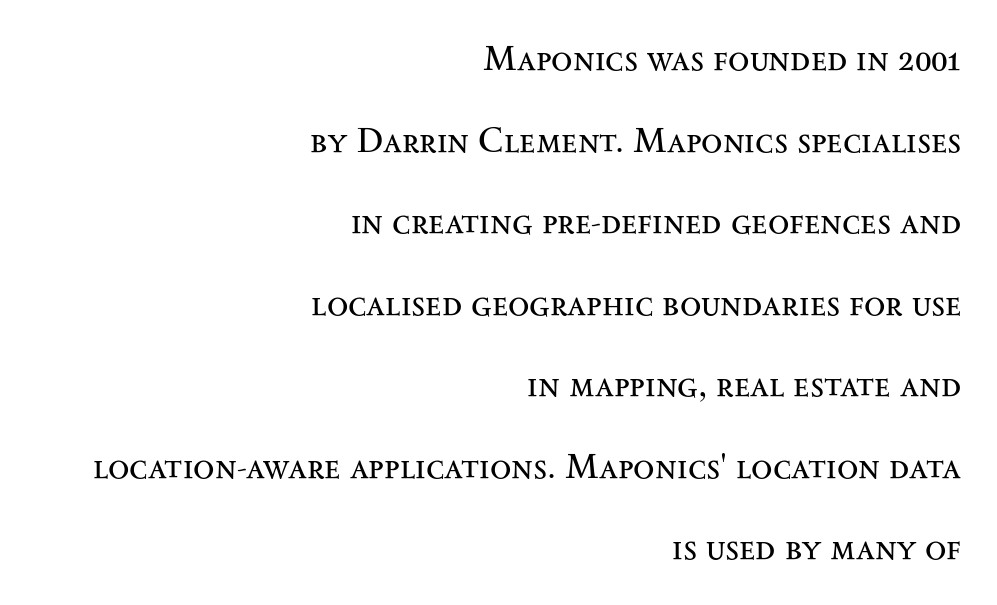
The image shows 35 px regular-weight, wide serif type, upright; set right-aligned, loose line spacing (2.33x), normal letter spacing, not underlined; medium stroke contrast and a small x-height.
